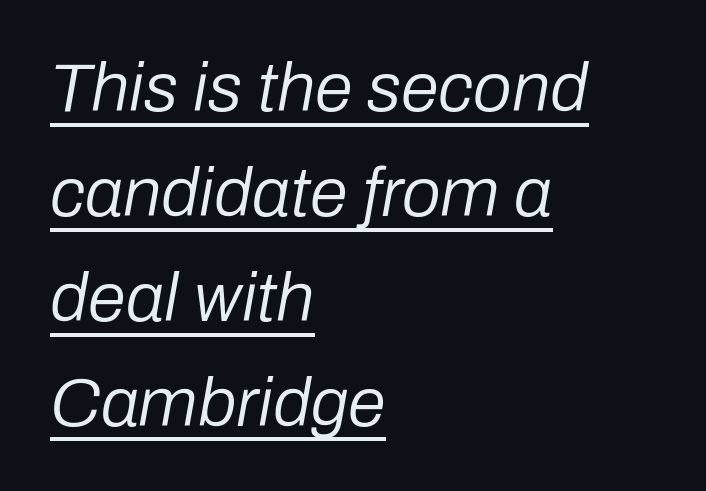
{"italic": "yes", "lean": "right", "slant_degrees": 10, "bold": "no", "weight": "regular", "width": "normal", "stroke_contrast": "low", "x_height": "medium", "monospaced": "no", "underline": "yes", "align": "left", "line_spacing": "normal", "line_spacing_ratio": 1.52, "letter_spacing": "normal", "letter_spacing_em": 0.0, "glyph_px": 69}
